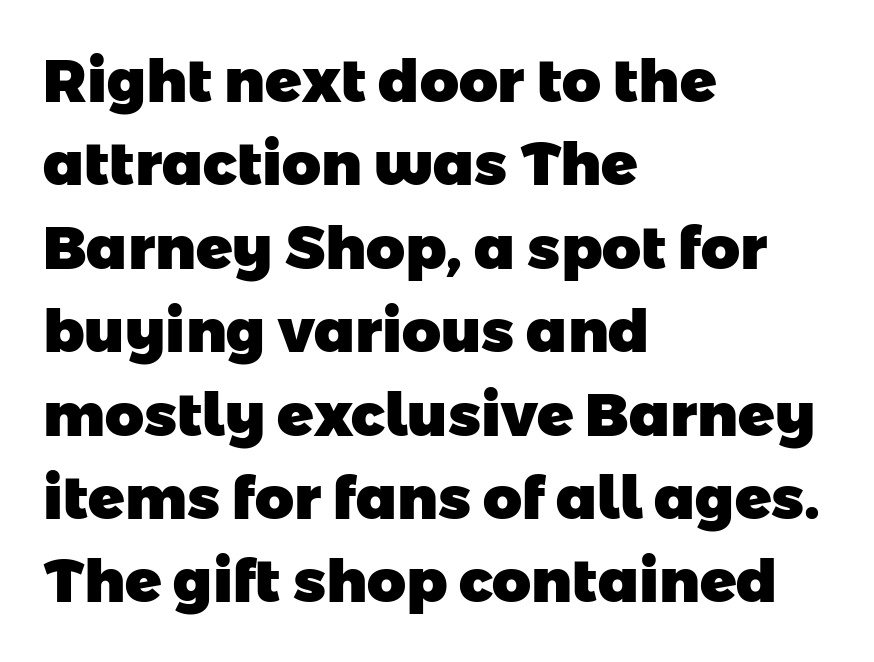
{"serif": "no", "bold": "yes", "weight": "heavy", "width": "normal", "stroke_contrast": "low", "x_height": "medium", "monospaced": "no", "underline": "no", "align": "left", "line_spacing": "normal", "line_spacing_ratio": 1.39, "letter_spacing": "normal", "letter_spacing_em": 0.0, "glyph_px": 60}
